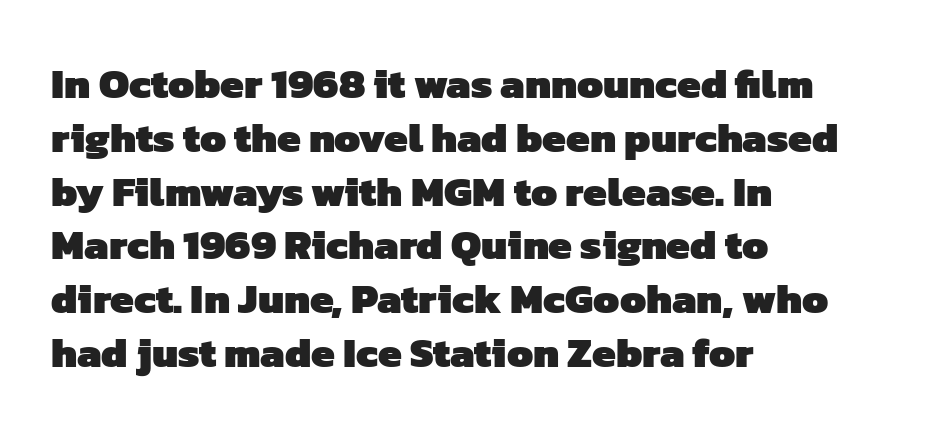
The typesetting leans heavy: a genuine bold. This is sans-serif lettering, the kind often seen on screens and signage. A typesetter would call this zero additional tracking. Looks like regular typesetting: each glyph gets only the width it needs.
